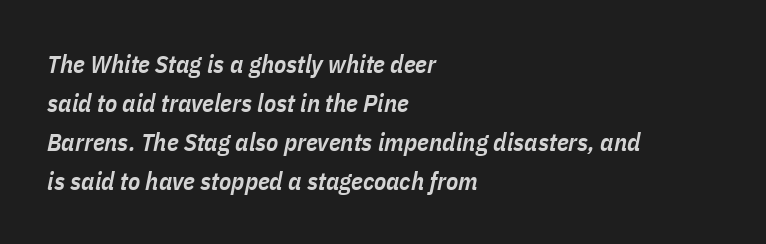
Q: Is the text bold? A: Semi-bold.
Q: Is the text italic (slanted)? A: Yes, it leans right by about 11 degrees.
Q: Is the text underlined? A: No.
Q: How is the paragraph aligned? A: Left-aligned.
Q: Is the spacing between letters normal or unusually wide? A: Normal.
Q: Is the spacing between lines tight, normal or loose? A: Normal.
